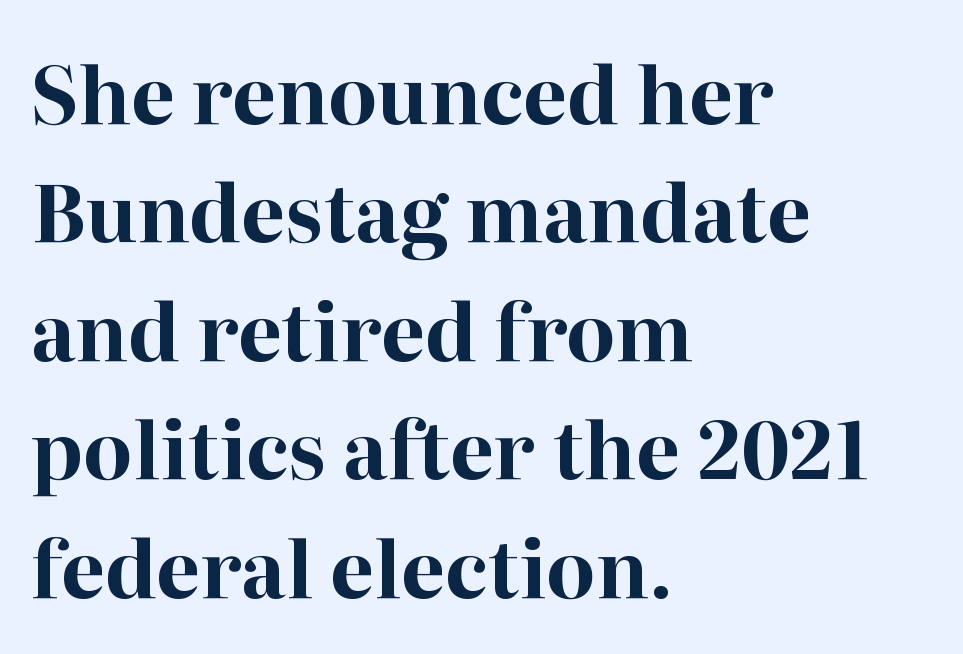
A student would call this left alignment; a typographer would say flush left, rag right. Character widths vary here, with narrow letters taking less room than wide ones. If you measured baseline to baseline, you'd find a middling distance. Check under the words: just untouched page. A serif font was chosen for this passage.
